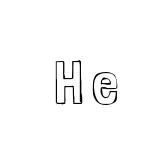
The image shows 62 px condensed type, upright; set not underlined; a medium x-height.
